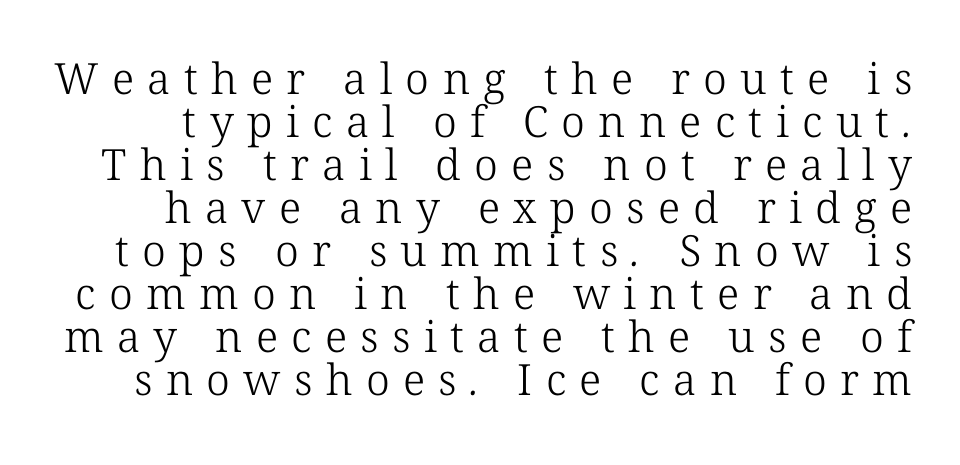
Unbolded letterforms with no extra heft. The space between consecutive lines is stingy. The face used here is rendered with a markedly widened letterfit. Do the characters align in a grid? No, the font is proportional. The glyphs in this specimen are seriffed.
